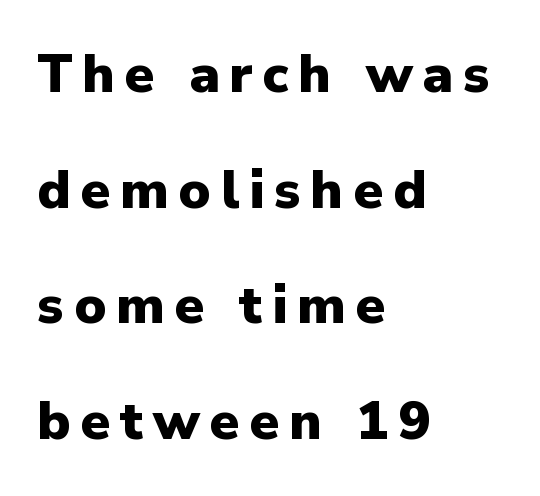
{"serif": "no", "italic": "no", "bold": "yes", "weight": "heavy", "width": "normal", "stroke_contrast": "low", "x_height": "medium", "monospaced": "no", "underline": "no", "align": "left", "line_spacing": "loose", "line_spacing_ratio": 2.14, "glyph_px": 54}
